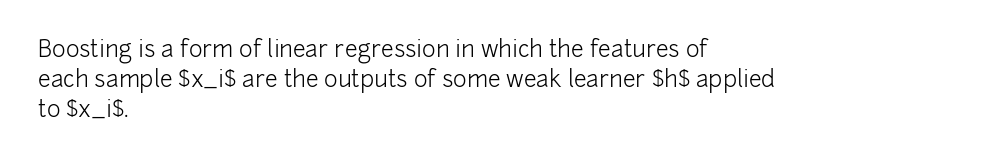
{"italic": "no", "bold": "no", "underline": "no", "align": "left", "line_spacing": "normal", "line_spacing_ratio": 1.31, "letter_spacing": "normal", "letter_spacing_em": 0.0, "glyph_px": 23}
